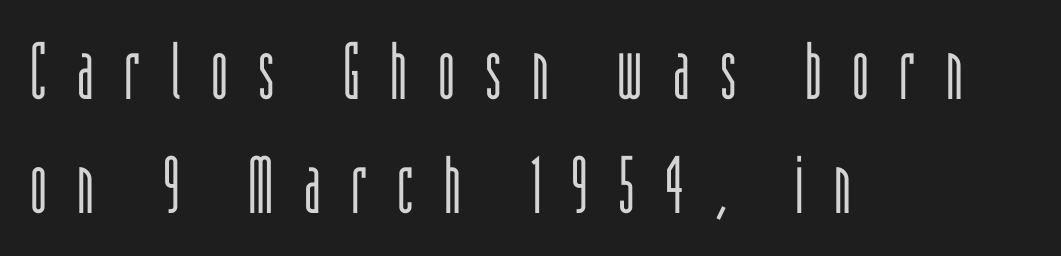
The image shows 80 px light, condensed sans-serif type, upright; set left-aligned, normal line spacing (1.43x), unusually wide letter spacing (+0.38 em), not underlined; low stroke contrast and a large x-height.
